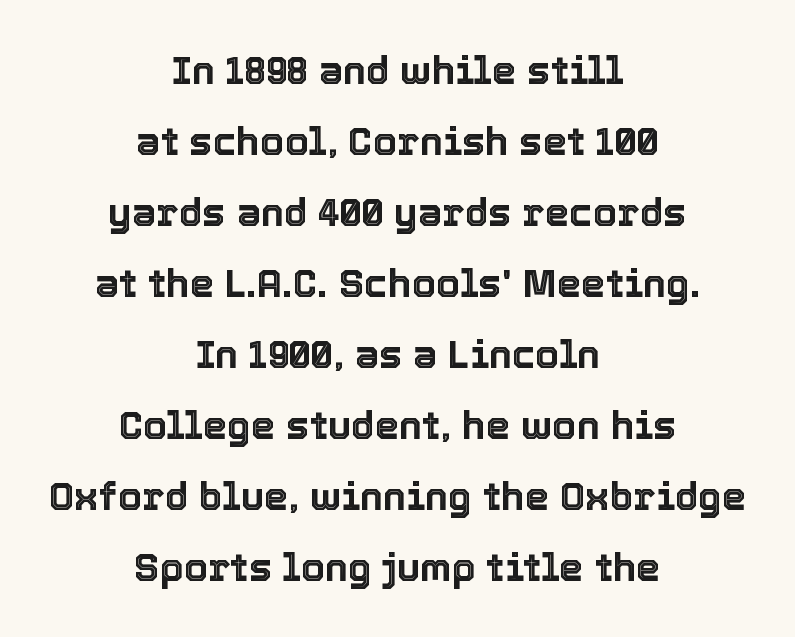
The image shows 39 px text type, upright; set centered, line spacing 1.82x, normal letter spacing, not underlined; a medium x-height.
